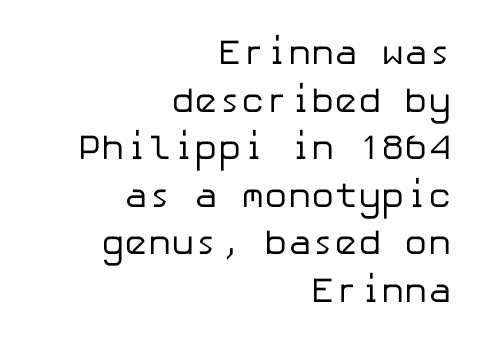
The image shows 35 px regular-weight sans-serif type, upright; set right-aligned, normal line spacing (1.36x), normal letter spacing, not underlined; low stroke contrast and a medium x-height.
